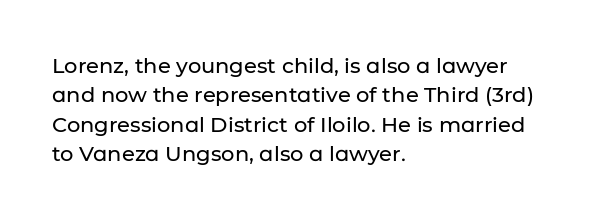
If you drew a ruler down the left edge, every line would touch it. The foot of each line stays bare and open. What's the leading like? Ordinary, nothing unusual. The axis of the letterforms is exactly vertical. Observe the ordinary spacing: letters are neighbours, not strangers.
